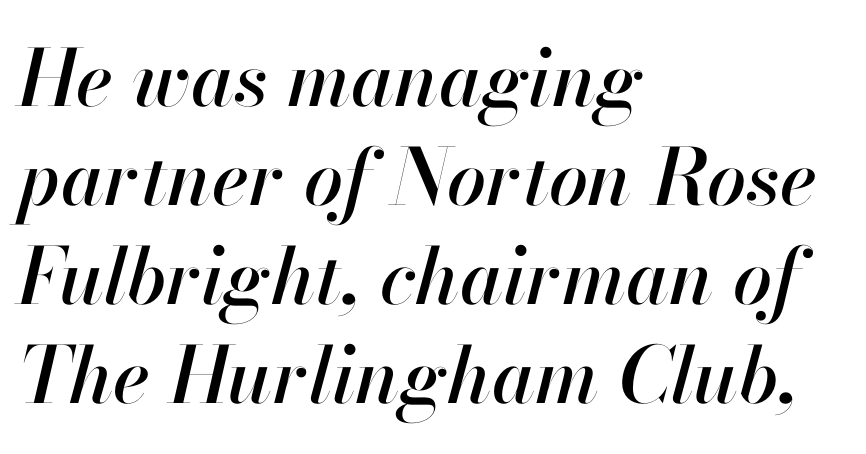
{"italic": "yes", "lean": "right", "slant_degrees": 13, "width": "normal", "stroke_contrast": "high", "x_height": "small", "monospaced": "no", "underline": "no", "align": "left", "line_spacing": "normal", "line_spacing_ratio": 1.27, "letter_spacing": "normal", "letter_spacing_em": 0.0, "glyph_px": 78}
